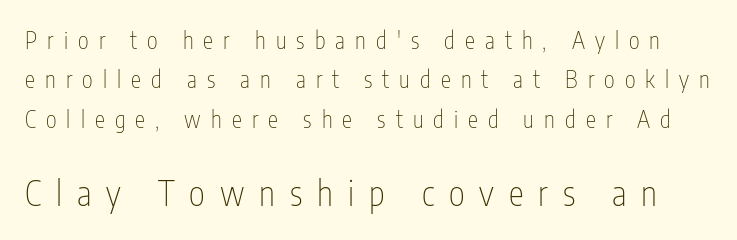
{"serif": "no", "italic": "no", "bold": "no", "weight": "thin", "width": "condensed", "stroke_contrast": "low", "x_height": "medium", "monospaced": "no", "underline": "no", "line_spacing_ratio": 1.71, "letter_spacing": "wide", "letter_spacing_em": 0.44, "larger_block": "second", "size_ratio": 1.48, "glyph_px": 34}
